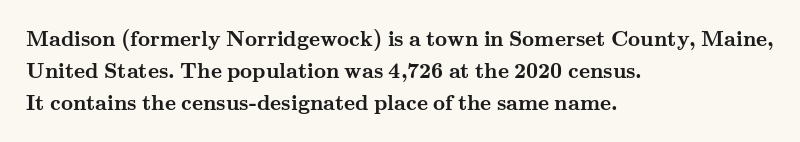
Q: Is the text bold? A: Yes.
Q: Is the text italic (slanted)? A: No, it is upright.
Q: Is the text underlined? A: No.
Q: How is the paragraph aligned? A: Left-aligned.
Q: Is the spacing between letters normal or unusually wide? A: Normal.
Q: Is the spacing between lines tight, normal or loose? A: Normal.
